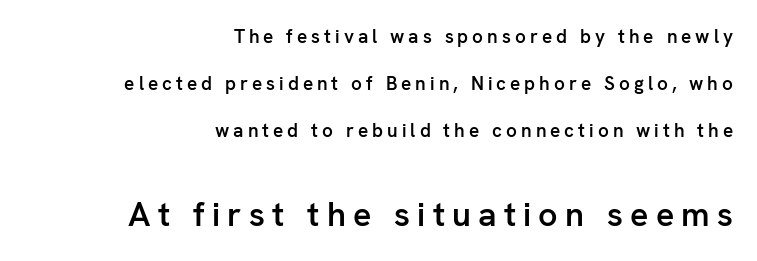
Q: Is the text bold? A: Semi-bold.
Q: Is the text italic (slanted)? A: No, it is upright.
Q: Is the typeface a serif or a sans-serif typeface? A: Sans-serif.
Q: Is the text underlined? A: No.
Q: How is the paragraph aligned? A: Right-aligned.
Q: Is the spacing between letters normal or unusually wide? A: Unusually wide.
Q: Is the spacing between lines tight, normal or loose? A: Loose.
Q: Which block of text is set in a larger size, the first (top) or the second (bottom)? A: The second (bottom) one.
Q: Width (condensed, normal, or wide)? A: Normal.
Q: Stroke contrast? A: Low.
Q: x-height? A: Medium.
Q: Monospaced? A: No.
